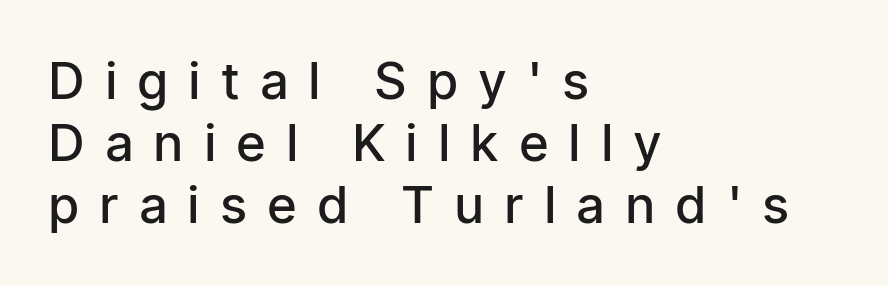
{"serif": "no", "italic": "no", "bold": "semi", "weight": "semibold", "width": "condensed", "stroke_contrast": "low", "x_height": "medium", "monospaced": "no", "underline": "no", "align": "left", "line_spacing_ratio": 1.22, "letter_spacing": "wide", "letter_spacing_em": 0.43, "glyph_px": 51}
